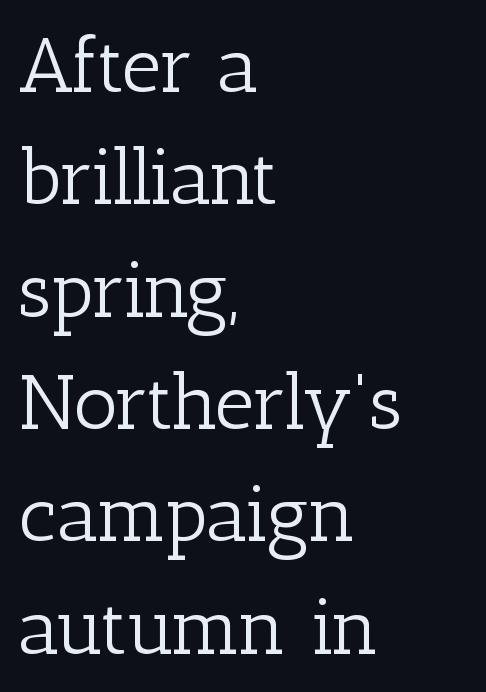
The image shows 78 px light serif type, upright; set left-aligned, normal line spacing (1.44x), normal letter spacing, not underlined; low stroke contrast and a medium x-height.
